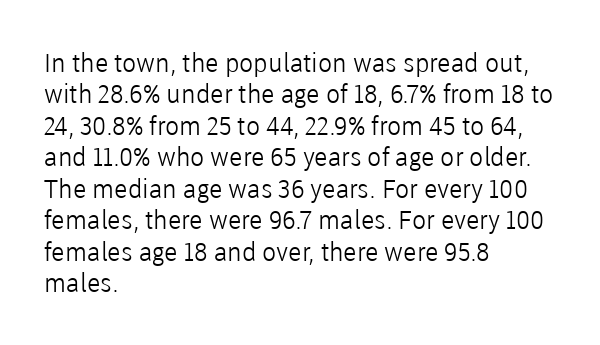
{"italic": "no", "bold": "no", "underline": "no", "align": "left", "line_spacing_ratio": 1.21, "letter_spacing": "normal", "letter_spacing_em": 0.0, "glyph_px": 26}
